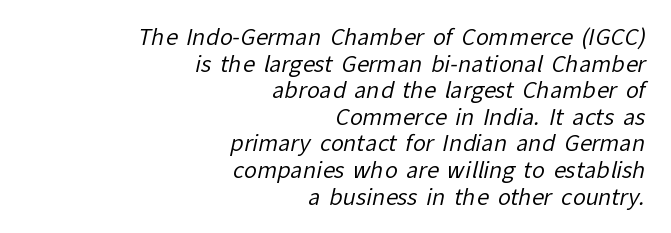
Q: Is the text bold? A: No.
Q: Is the text underlined? A: No.
Q: How is the paragraph aligned? A: Right-aligned.
Q: Is the spacing between letters normal or unusually wide? A: Normal.
